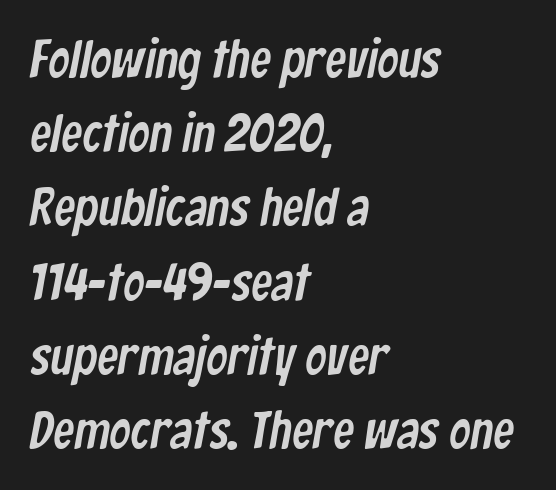
The glyphs in this specimen are sans serif. Casual observation: everything's shoved over to the left. Proportional: the letters do not fall into vertical columns. This rendering features lettering with no underline.
